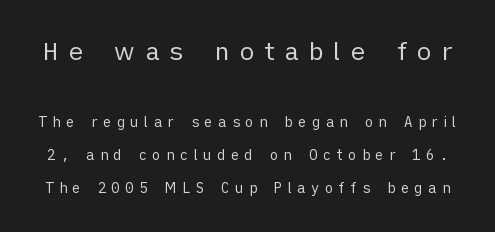
The image shows 25 px text type, upright; set loose line spacing (2.34x), unusually wide letter spacing (+0.38 em), not underlined; the first (top) block is 1.79x larger.
